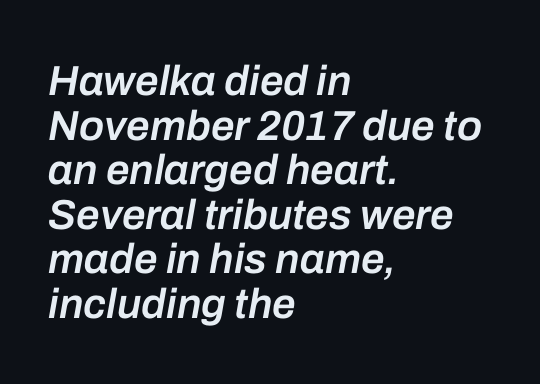
{"italic": "yes", "lean": "right", "slant_degrees": 10, "bold": "semi", "weight": "semibold", "width": "normal", "stroke_contrast": "low", "x_height": "medium", "monospaced": "no", "underline": "no", "align": "left", "line_spacing": "tight", "line_spacing_ratio": 1.06, "letter_spacing": "normal", "letter_spacing_em": 0.0, "glyph_px": 42}
